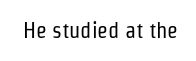
{"italic": "no", "bold": "no", "underline": "no", "letter_spacing": "normal", "letter_spacing_em": 0.0, "glyph_px": 22}
